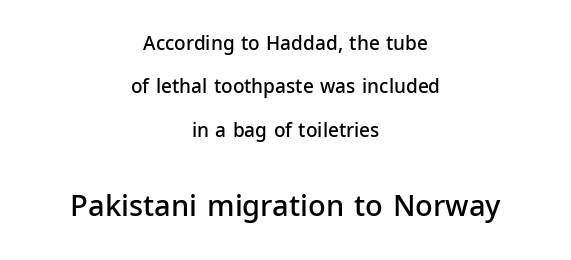
Q: Is the text bold? A: Semi-bold.
Q: Is the text italic (slanted)? A: No, it is upright.
Q: Is the typeface a serif or a sans-serif typeface? A: Sans-serif.
Q: Is the text underlined? A: No.
Q: How is the paragraph aligned? A: Centered.
Q: Is the spacing between letters normal or unusually wide? A: Normal.
Q: Is the spacing between lines tight, normal or loose? A: Loose.
Q: Which block of text is set in a larger size, the first (top) or the second (bottom)? A: The second (bottom) one.
Q: Width (condensed, normal, or wide)? A: Normal.
Q: Stroke contrast? A: Low.
Q: x-height? A: Medium.
Q: Monospaced? A: No.
